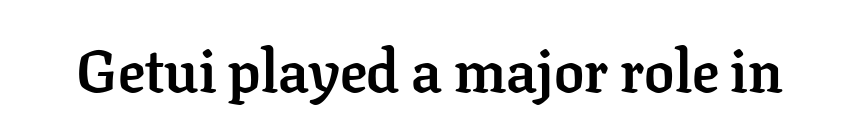
Q: Is the text bold? A: Yes.
Q: Is the text italic (slanted)? A: No, it is upright.
Q: Is the typeface a serif or a sans-serif typeface? A: Serif.
Q: Is the text underlined? A: No.
Q: Is the spacing between letters normal or unusually wide? A: Normal.
Q: Width (condensed, normal, or wide)? A: Normal.
Q: Stroke contrast? A: Low.
Q: x-height? A: Medium.
Q: Monospaced? A: No.
